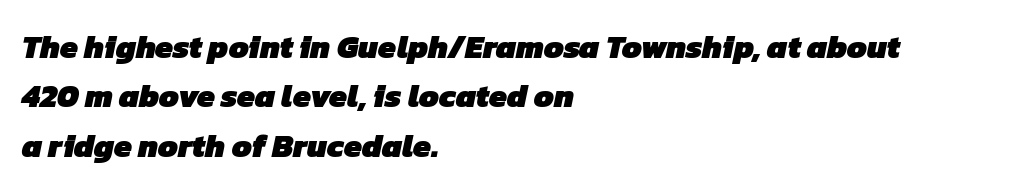
These lines are set flush left with a ragged right edge. Letterform terminals end flat and unadorned throughout the passage. Observe the ordinary spacing: letters are neighbours, not strangers. The passage shown is typed in a proportional face where columns would drift. A clean baseline with only descenders dipping below it. The typesetting leans heavy: a genuine bold.
